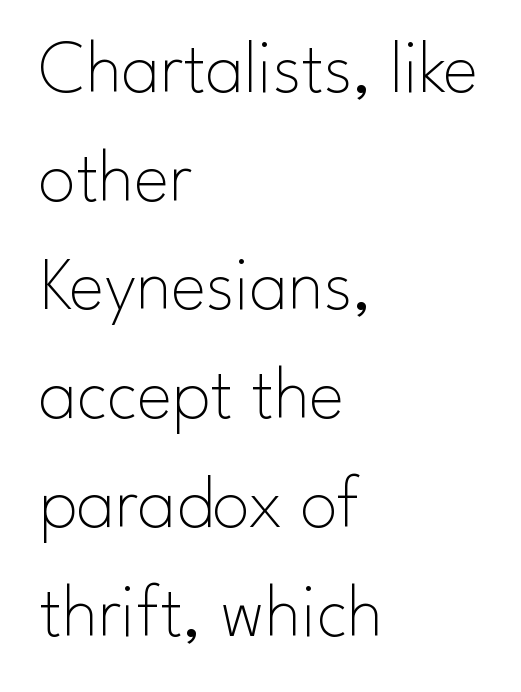
The image shows 75 px thin sans-serif type, upright; set left-aligned, normal line spacing (1.45x), normal letter spacing, not underlined; low stroke contrast and a small x-height.
